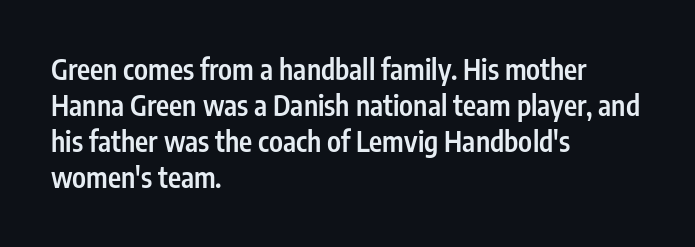
Q: Is the text bold? A: Semi-bold.
Q: Is the text italic (slanted)? A: No, it is upright.
Q: Is the typeface a serif or a sans-serif typeface? A: Sans-serif.
Q: Is the text underlined? A: No.
Q: How is the paragraph aligned? A: Left-aligned.
Q: Is the spacing between letters normal or unusually wide? A: Normal.
Q: Is the spacing between lines tight, normal or loose? A: Normal.
Q: Width (condensed, normal, or wide)? A: Condensed.
Q: Stroke contrast? A: Low.
Q: x-height? A: Medium.
Q: Monospaced? A: No.
